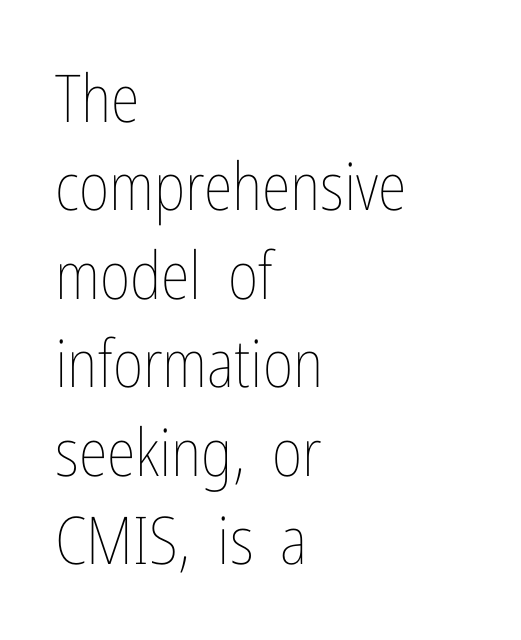
{"italic": "no", "bold": "no", "weight": "thin", "width": "condensed", "stroke_contrast": "low", "x_height": "medium", "monospaced": "no", "underline": "no", "align": "left", "line_spacing": "normal", "line_spacing_ratio": 1.34, "letter_spacing": "normal", "letter_spacing_em": 0.0, "glyph_px": 66}
